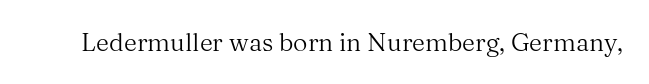
The rendering keeps characters at their native spacing. The font sits on the lighter half of the weight spectrum, regular included. Quick note: underline off. Is there any slant? The stems are plumb.
